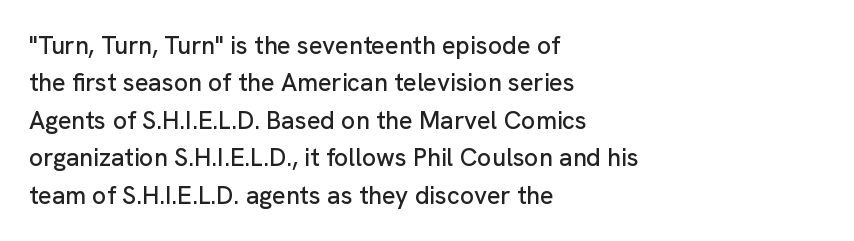
Q: Is the text italic (slanted)? A: No, it is upright.
Q: Is the text underlined? A: No.
Q: How is the paragraph aligned? A: Left-aligned.
Q: Is the spacing between letters normal or unusually wide? A: Normal.
Q: Is the spacing between lines tight, normal or loose? A: Normal.
